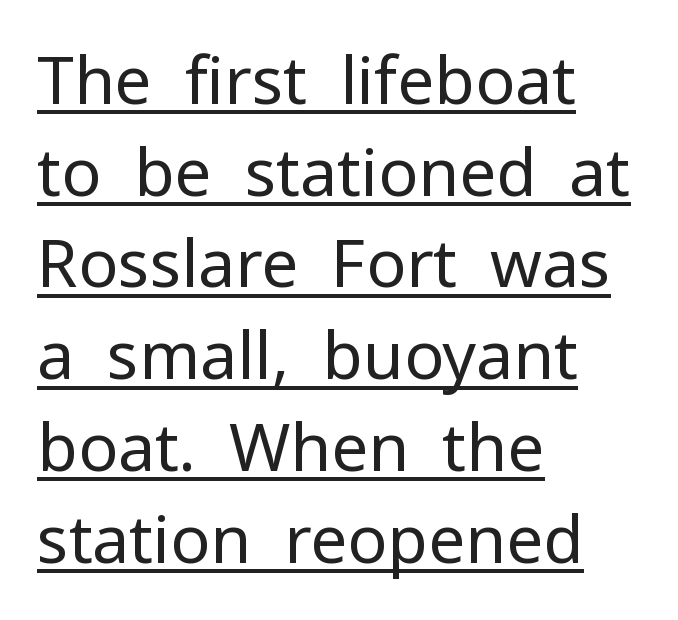
{"serif": "no", "italic": "no", "bold": "no", "weight": "regular", "width": "normal", "stroke_contrast": "low", "x_height": "medium", "monospaced": "no", "underline": "yes", "align": "left", "line_spacing": "normal", "line_spacing_ratio": 1.39, "letter_spacing": "normal", "letter_spacing_em": 0.0, "glyph_px": 66}
